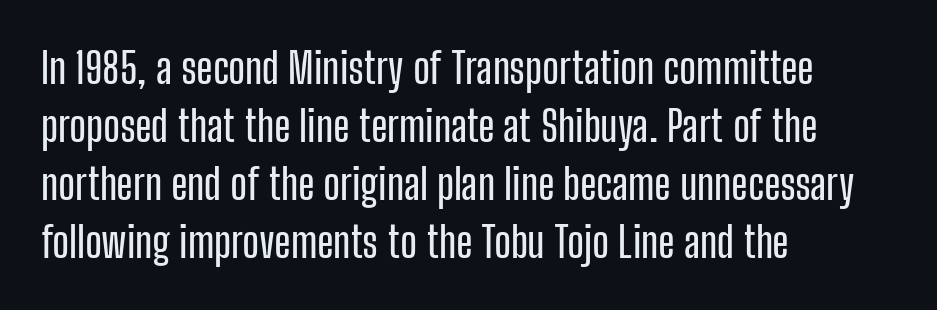
The image shows 43 px condensed sans-serif type, upright; set left-aligned, normal line spacing (1.35x), normal letter spacing, not underlined; low stroke contrast and a medium x-height.
